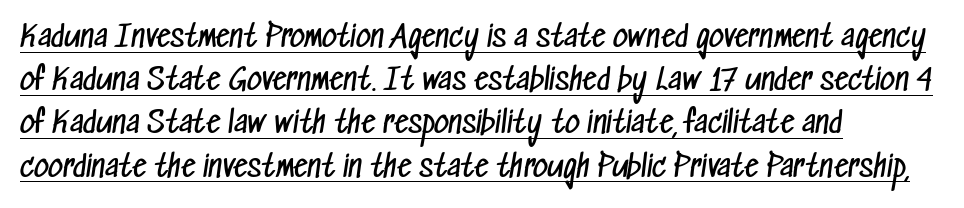
{"serif": "no", "bold": "no", "weight": "regular", "width": "condensed", "stroke_contrast": "low", "x_height": "medium", "monospaced": "no", "underline": "yes", "align": "left", "line_spacing": "normal", "line_spacing_ratio": 1.49, "letter_spacing": "normal", "letter_spacing_em": 0.0, "glyph_px": 29}
